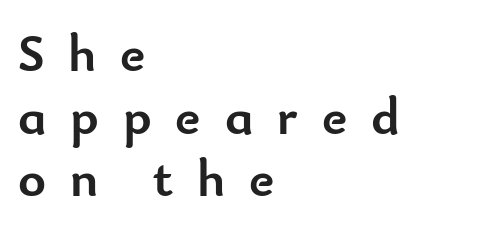
{"serif": "no", "italic": "no", "bold": "yes", "weight": "semibold", "width": "normal", "stroke_contrast": "low", "x_height": "small", "monospaced": "no", "underline": "no", "align": "left", "line_spacing_ratio": 1.18, "letter_spacing": "wide", "letter_spacing_em": 0.45, "glyph_px": 53}
